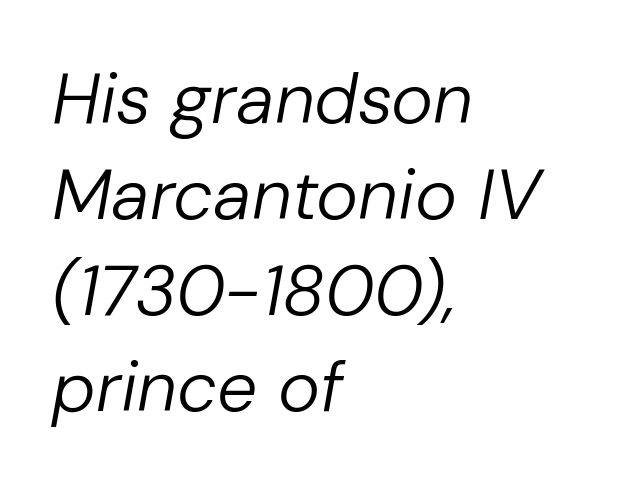
Q: Is the text bold? A: No.
Q: Is the text italic (slanted)? A: Yes, it leans right by about 10 degrees.
Q: Is the text underlined? A: No.
Q: How is the paragraph aligned? A: Left-aligned.
Q: Is the spacing between letters normal or unusually wide? A: Normal.
Q: Is the spacing between lines tight, normal or loose? A: Normal.
Q: Width (condensed, normal, or wide)? A: Normal.
Q: Stroke contrast? A: Low.
Q: x-height? A: Medium.
Q: Monospaced? A: No.
